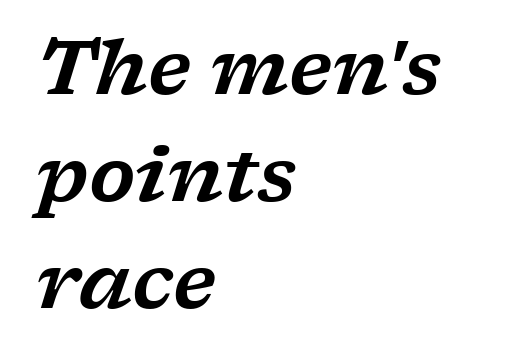
The typeface chosen for these lines features serifs. The lines sit at an ordinary, default distance from one another. Glyph-to-glyph distance matches everyday printed text. Beneath every word, the page is bare. This sample uses an oblique cut, with every glyph tilted off the vertical.
